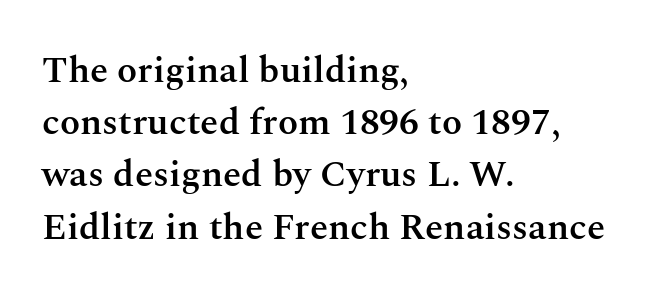
Students, note that the glyphs here touch the page at normal intervals. Vertical spacing — default. The paragraph has a hard left edge and a soft right edge. The axis of the letterforms is exactly vertical. The string is rendered with underlining switched off. A typesetter would call this proportional, since set widths differ per character.
